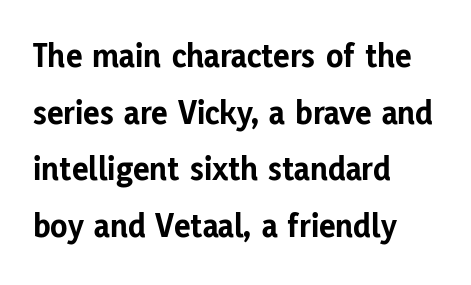
The image shows 35 px bold sans-serif type, upright; set left-aligned, normal line spacing (1.62x), normal letter spacing, not underlined; low stroke contrast and a medium x-height.
